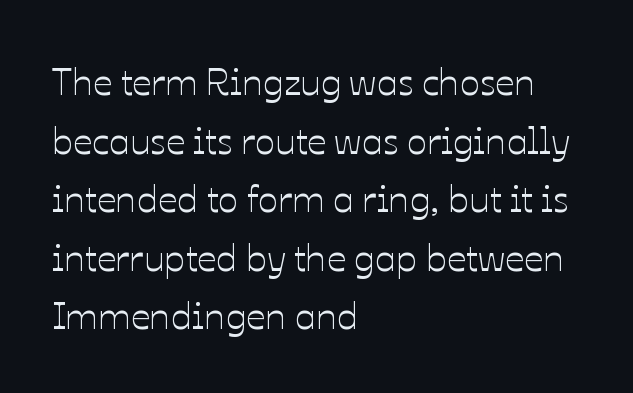
Regular leading. Words float on clear page, feet unadorned. Caption: standard tracking, unaltered. These lines stack with their left ends in a neat column. The letters advance in unequal steps, a hallmark of proportional type.
